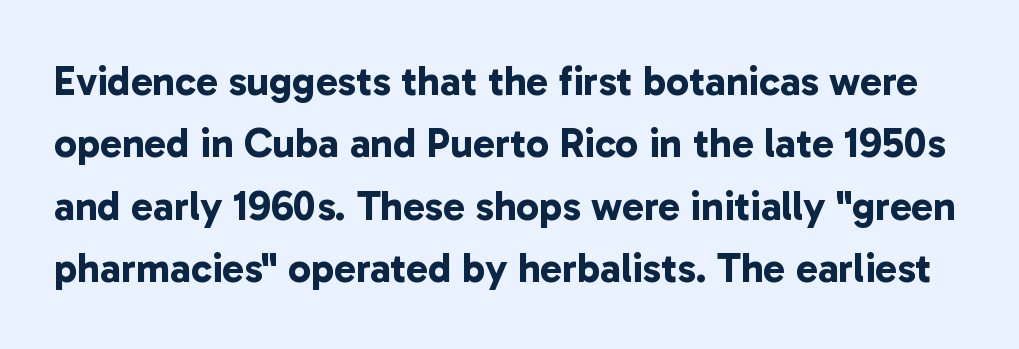
{"serif": "no", "bold": "yes", "weight": "bold", "width": "normal", "stroke_contrast": "low", "x_height": "medium", "monospaced": "no", "underline": "no", "line_spacing": "normal", "line_spacing_ratio": 1.52, "letter_spacing": "normal", "letter_spacing_em": 0.0, "glyph_px": 41}
